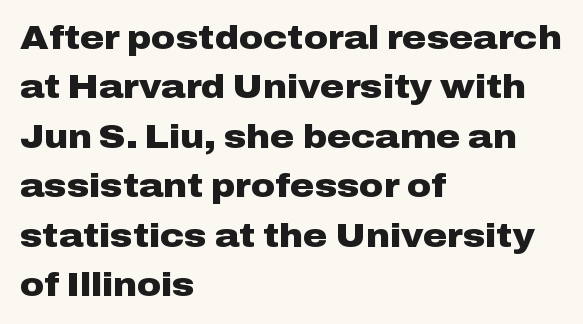
Does the lettering tilt? It doesn't — this is upright. Default kerning and tracking; the words read as compact shapes. As a designer I'd log this as weight 700, bold. If you drew a ruler down the left edge, every line would touch it. Notice how descenders clear the ascenders below comfortably — that's standard leading.
